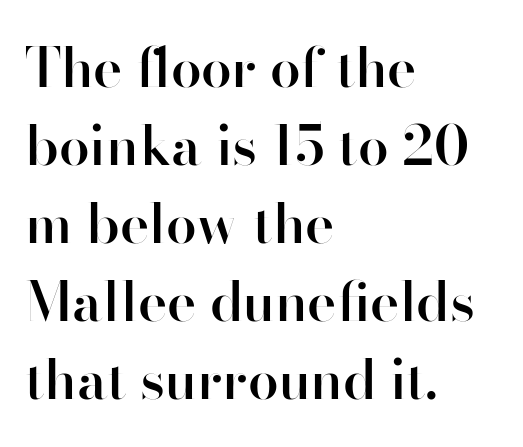
{"serif": "no", "italic": "no", "bold": "semi", "weight": "semibold", "width": "normal", "stroke_contrast": "high", "x_height": "small", "monospaced": "no", "underline": "no", "align": "left", "line_spacing": "normal", "line_spacing_ratio": 1.42, "letter_spacing": "normal", "letter_spacing_em": 0.0, "glyph_px": 55}
